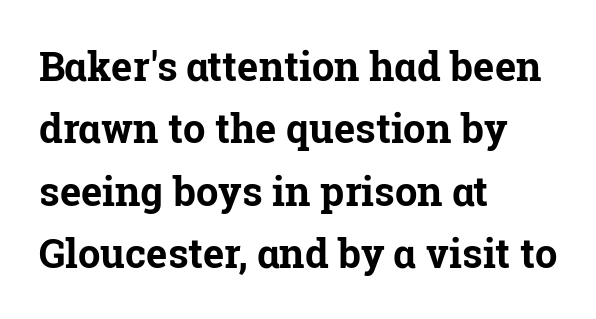
The image shows 40 px bold serif type, upright; set left-aligned, normal line spacing (1.56x), normal letter spacing, not underlined; low stroke contrast and a medium x-height.
